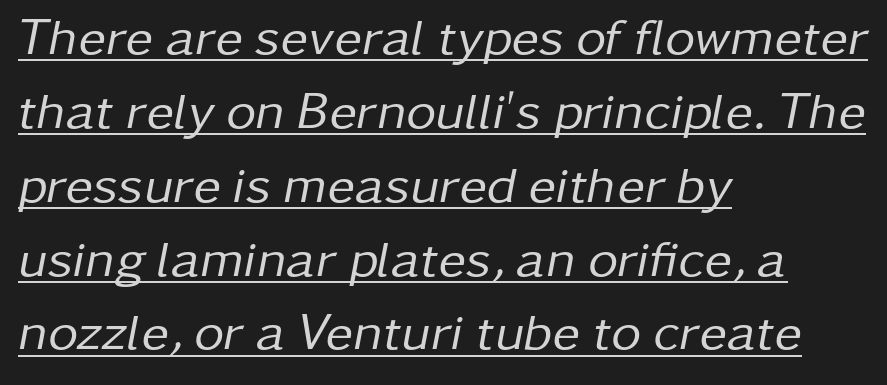
Q: Is the text bold? A: No.
Q: Is the text italic (slanted)? A: Yes, it leans right by about 11 degrees.
Q: Is the text underlined? A: Yes.
Q: How is the paragraph aligned? A: Left-aligned.
Q: Is the spacing between letters normal or unusually wide? A: Normal.
Q: Is the spacing between lines tight, normal or loose? A: Normal.
Q: Width (condensed, normal, or wide)? A: Normal.
Q: Stroke contrast? A: Low.
Q: x-height? A: Medium.
Q: Monospaced? A: No.
